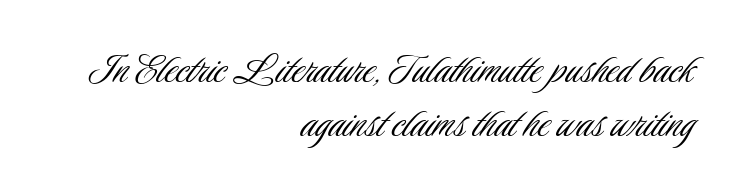
Vertically, the passage feels compressed, each row crowding the next. Any mark beneath the type? The region is blank. Serif or sans? Sans — the stroke terminals are bare. The typeface has the unassuming heft of standard copy or less.
